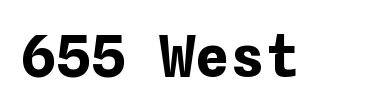
Q: Is the text bold? A: Yes.
Q: Is the text italic (slanted)? A: No, it is upright.
Q: Is the text underlined? A: No.
Q: Is the spacing between letters normal or unusually wide? A: Normal.
Q: Width (condensed, normal, or wide)? A: Normal.
Q: Stroke contrast? A: Low.
Q: x-height? A: Medium.
